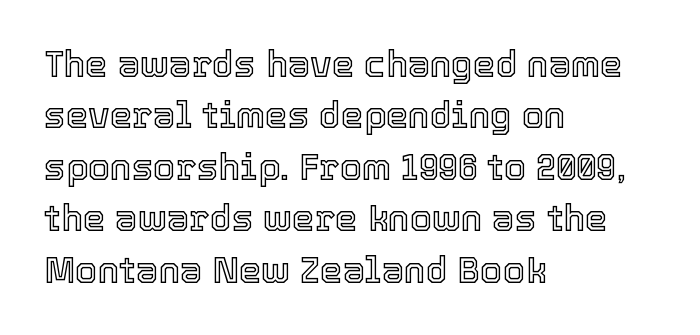
Nothing unusual about the tracking: characters are spaced as the font intends. Is this a fixed-width face? No — the glyphs have proportional, varying widths. The glyphs are unaccompanied by any horizontal stroke below them. Interline gaps are of average width in this sample.
